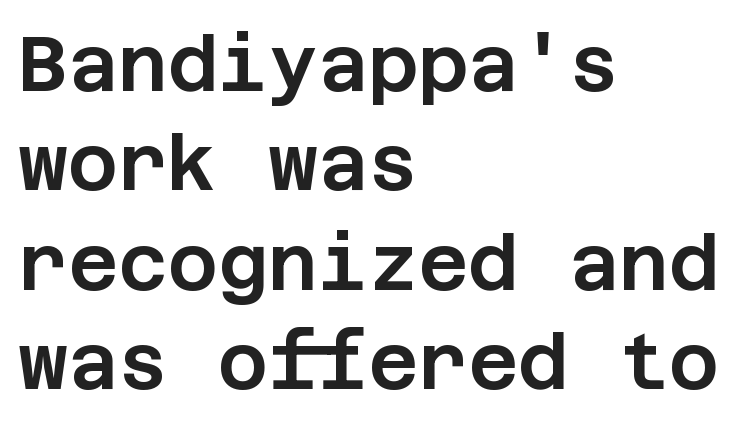
{"serif": "no", "italic": "no", "width": "normal", "stroke_contrast": "low", "x_height": "large", "underline": "no", "align": "left", "line_spacing": "normal", "line_spacing_ratio": 1.29, "letter_spacing": "normal", "letter_spacing_em": 0.0, "glyph_px": 77}
